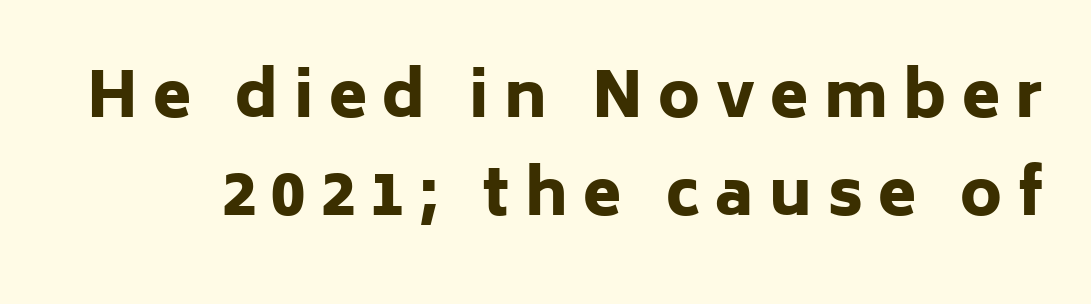
The area under the type is left untouched. It's the straight-up-and-down kind of type. Characters follow at a spacing far wider than the type designer built in. You could not count columns in this text — the font is proportionally spaced.
